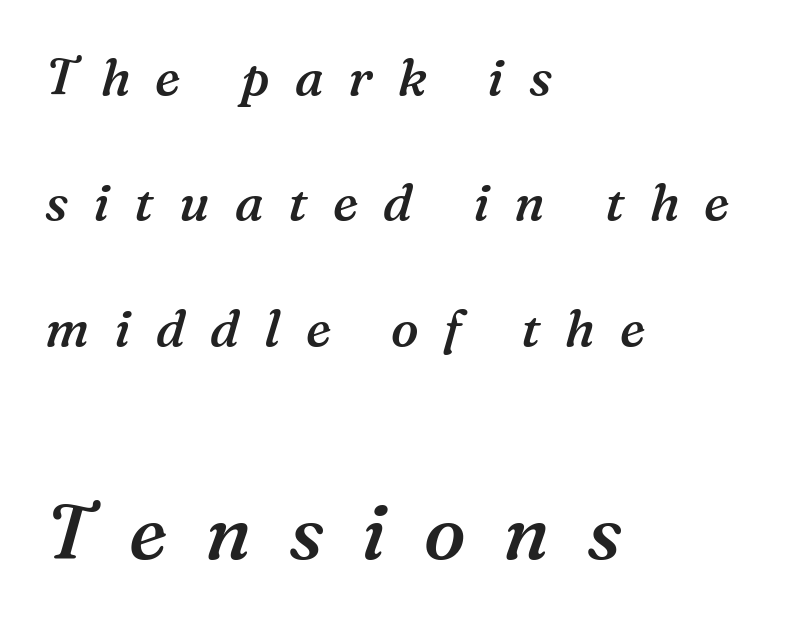
Q: Is the text bold? A: Semi-bold.
Q: Is the text italic (slanted)? A: Yes, it leans right by about 16 degrees.
Q: Is the typeface a serif or a sans-serif typeface? A: Serif.
Q: Is the text underlined? A: No.
Q: How is the paragraph aligned? A: Left-aligned.
Q: Is the spacing between letters normal or unusually wide? A: Unusually wide.
Q: Is the spacing between lines tight, normal or loose? A: Loose.
Q: Which block of text is set in a larger size, the first (top) or the second (bottom)? A: The second (bottom) one.
Q: Width (condensed, normal, or wide)? A: Normal.
Q: Stroke contrast? A: Medium.
Q: x-height? A: Medium.
Q: Monospaced? A: No.
